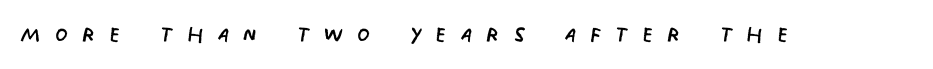
The image shows 29 px regular-weight, condensed sans-serif type; set unusually wide letter spacing (+0.48 em), not underlined; low stroke contrast and a large x-height.
